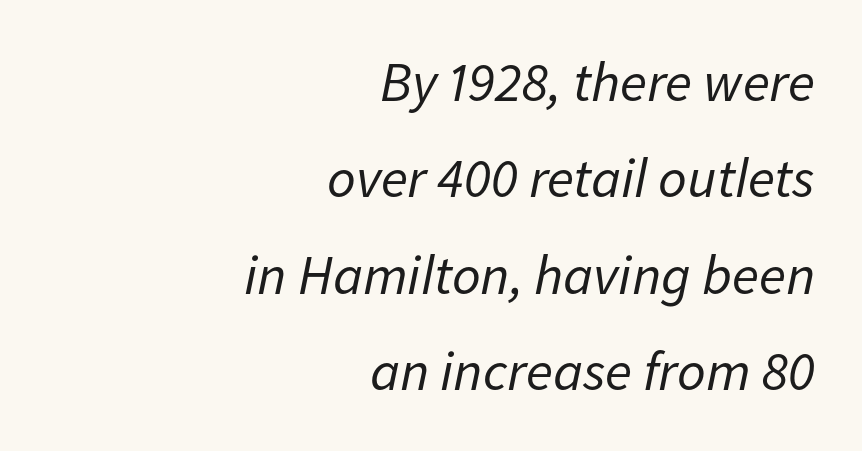
The image shows 56 px regular-weight type, italic (leaning right); set right-aligned, line spacing 1.72x, normal letter spacing, not underlined; low stroke contrast and a medium x-height.
